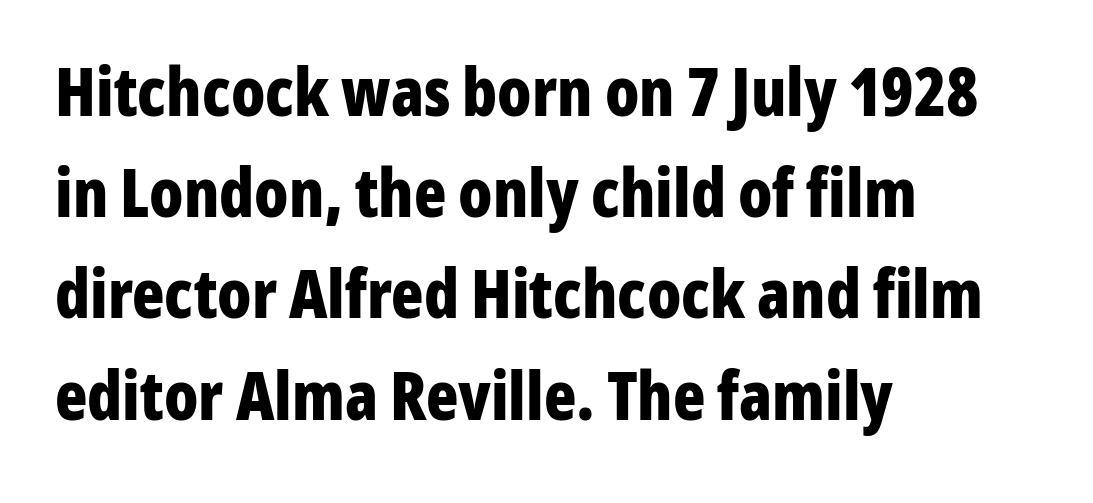
The image shows 67 px bold, condensed sans-serif type, upright; set left-aligned, normal line spacing (1.51x), normal letter spacing, not underlined; low stroke contrast and a medium x-height.
